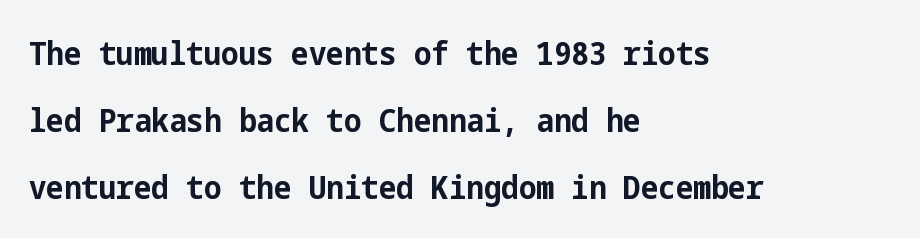
The image shows 33 px bold, condensed sans-serif type, upright; set left-aligned, loose line spacing (2.03x), normal letter spacing, not underlined; low stroke contrast and a medium x-height.
